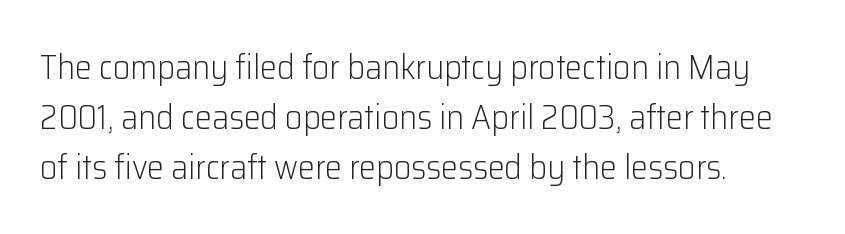
The image shows 34 px light sans-serif type, upright; set left-aligned, normal line spacing (1.47x), normal letter spacing, not underlined; low stroke contrast and a medium x-height.
